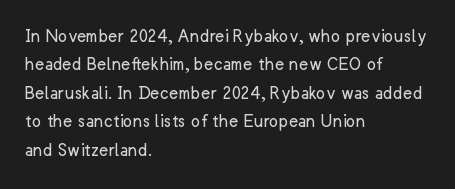
{"italic": "no", "bold": "no", "underline": "no", "align": "left", "line_spacing": "normal", "line_spacing_ratio": 1.42, "letter_spacing": "normal", "letter_spacing_em": 0.0, "glyph_px": 20}
